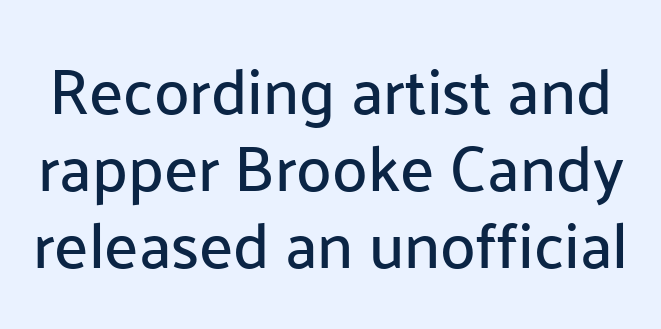
Has an underline been added? It has not. Style check: upright. Compared with typical body copy, the letter spacing here is the same. Each letter's strokes conclude bluntly, with no projecting serifs. This sample has the flowing, uneven cadence of proportional lettering.
